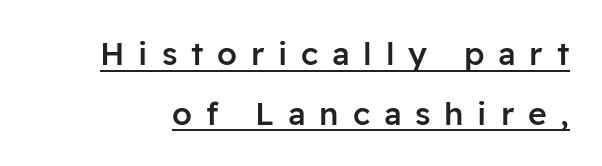
The image shows 32 px semibold sans-serif type, upright; set line spacing 1.86x, unusually wide letter spacing (+0.43 em), underlined; low stroke contrast and a medium x-height.
